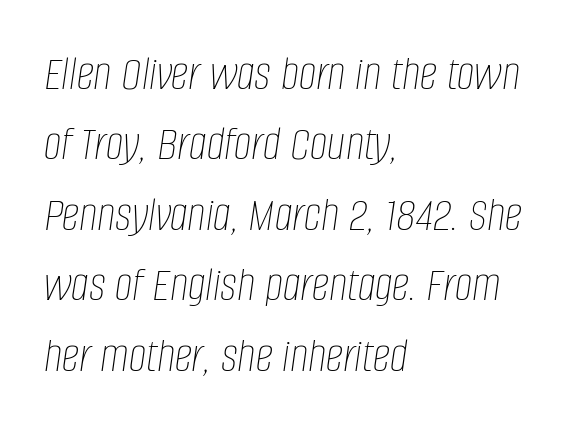
{"italic": "yes", "lean": "right", "slant_degrees": 8, "bold": "no", "weight": "thin", "width": "condensed", "stroke_contrast": "low", "x_height": "large", "monospaced": "no", "underline": "no", "align": "left", "line_spacing": "normal", "line_spacing_ratio": 1.41, "letter_spacing": "normal", "letter_spacing_em": 0.0, "glyph_px": 50}
